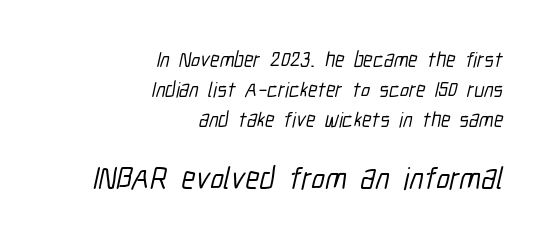
{"serif": "no", "width": "condensed", "stroke_contrast": "low", "x_height": "medium", "monospaced": "no", "underline": "no", "align": "right", "line_spacing": "normal", "line_spacing_ratio": 1.42, "letter_spacing": "normal", "letter_spacing_em": 0.0, "larger_block": "second", "size_ratio": 1.48, "glyph_px": 31}
